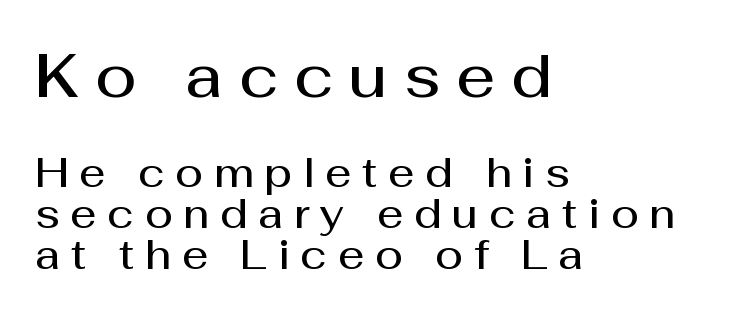
The image shows 61 px semibold sans-serif type, upright; set left-aligned, tight line spacing (1.0x), unusually wide letter spacing (+0.26 em), not underlined; the first (top) block is 1.49x larger; medium stroke contrast and a medium x-height.
